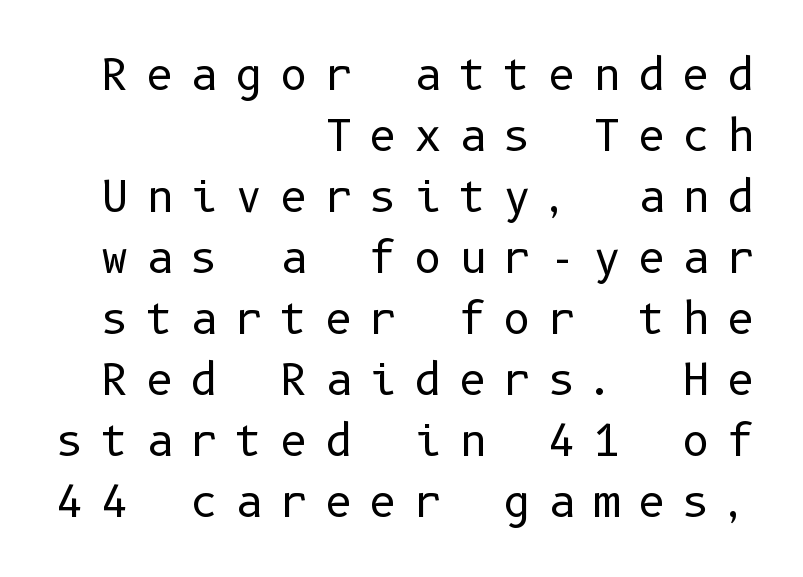
The font family rendered here belongs to the sans-serif group. Baseline-to-baseline distance is the conventional proportion of letter height. Weight class: somewhere from thin through regular. The zone under the glyphs is completely vacant.
